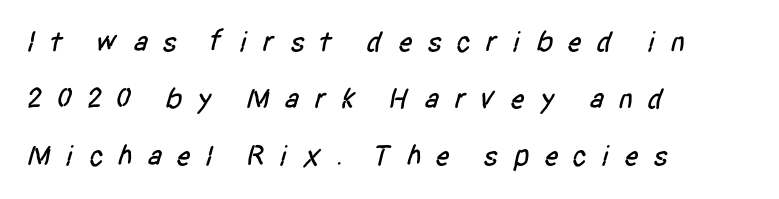
Summary of vertical rhythm: relaxed, with wide interline spacing. The rendering shows plain stroke endings on the letterforms — a sans-serif design. Spacing between characters has been opened up far beyond the box default. The space beneath each line is pristine and unruled. Character widths vary here, with narrow letters taking less room than wide ones. A classic flush-left, rag-right setting is used for this passage.
